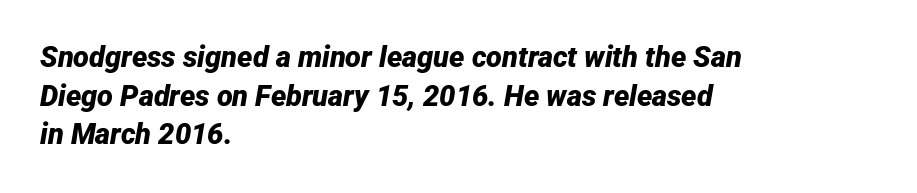
{"italic": "yes", "lean": "right", "slant_degrees": 12, "bold": "yes", "weight": "bold", "width": "normal", "stroke_contrast": "low", "x_height": "medium", "monospaced": "no", "underline": "no", "align": "left", "line_spacing": "normal", "line_spacing_ratio": 1.33, "letter_spacing": "normal", "letter_spacing_em": 0.0, "glyph_px": 29}
